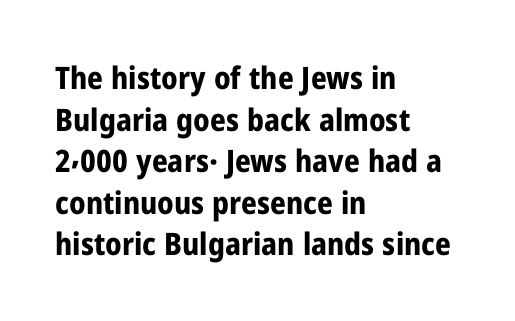
{"serif": "no", "italic": "no", "bold": "yes", "weight": "bold", "width": "condensed", "stroke_contrast": "low", "x_height": "medium", "monospaced": "no", "underline": "no", "align": "left", "line_spacing": "normal", "line_spacing_ratio": 1.34, "letter_spacing": "normal", "letter_spacing_em": 0.0, "glyph_px": 31}
